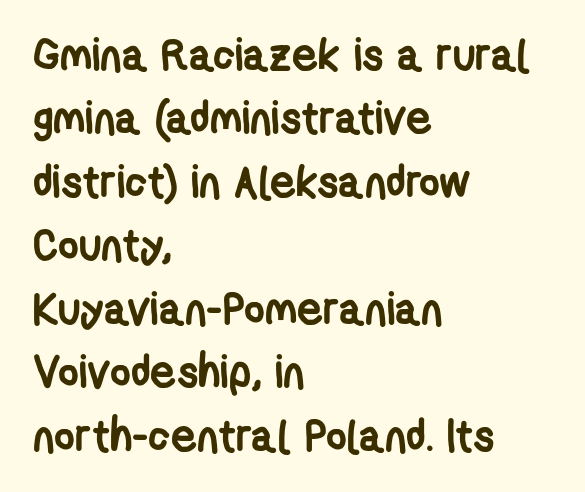
{"serif": "no", "bold": "yes", "weight": "semibold", "width": "condensed", "stroke_contrast": "low", "x_height": "medium", "monospaced": "no", "underline": "no", "align": "left", "line_spacing": "normal", "line_spacing_ratio": 1.41, "letter_spacing": "normal", "letter_spacing_em": 0.0, "glyph_px": 45}
